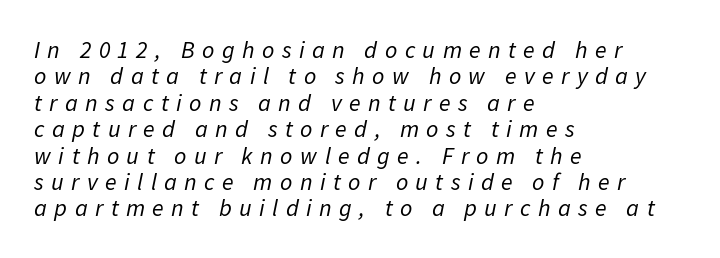
{"italic": "yes", "lean": "right", "slant_degrees": 11, "bold": "no", "underline": "no", "align": "left", "line_spacing": "tight", "line_spacing_ratio": 1.1, "letter_spacing": "wide", "letter_spacing_em": 0.31, "glyph_px": 24}
